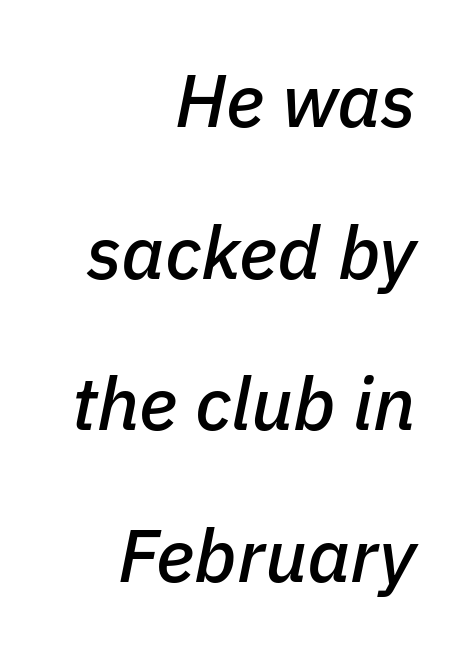
{"italic": "yes", "lean": "right", "slant_degrees": 11, "width": "normal", "stroke_contrast": "low", "x_height": "medium", "monospaced": "no", "underline": "no", "align": "right", "line_spacing": "loose", "line_spacing_ratio": 2.05, "letter_spacing": "normal", "letter_spacing_em": 0.0, "glyph_px": 74}
